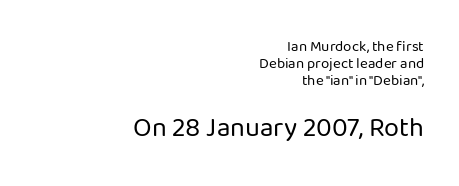
The image shows 27 px text type, upright; set right-aligned, tight line spacing (1.13x), normal letter spacing, not underlined; the second (bottom) block is 1.8x larger.
